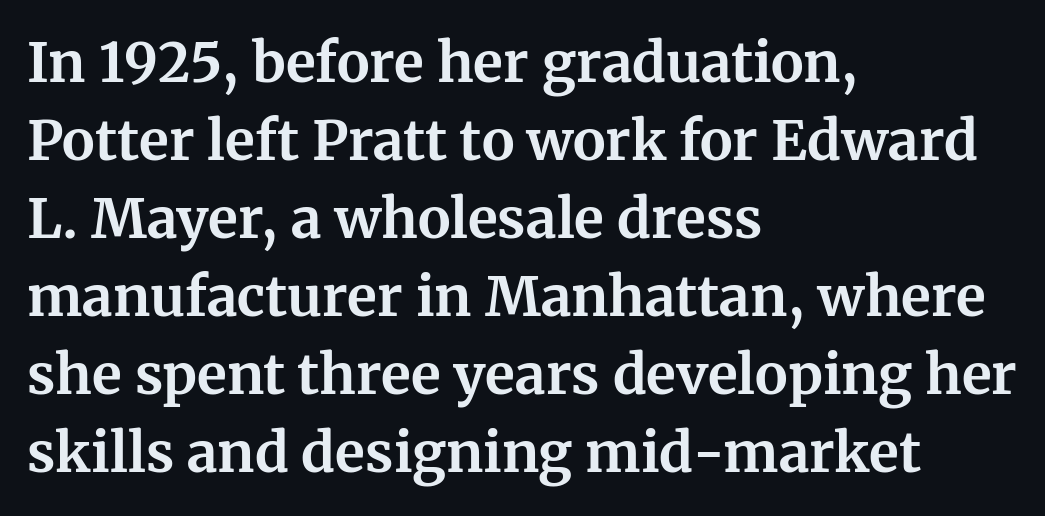
Q: Is the text bold? A: Yes.
Q: Is the text italic (slanted)? A: No, it is upright.
Q: Is the typeface a serif or a sans-serif typeface? A: Serif.
Q: Is the text underlined? A: No.
Q: How is the paragraph aligned? A: Left-aligned.
Q: Is the spacing between letters normal or unusually wide? A: Normal.
Q: Is the spacing between lines tight, normal or loose? A: Normal.
Q: Width (condensed, normal, or wide)? A: Normal.
Q: Stroke contrast? A: Medium.
Q: x-height? A: Medium.
Q: Monospaced? A: No.
